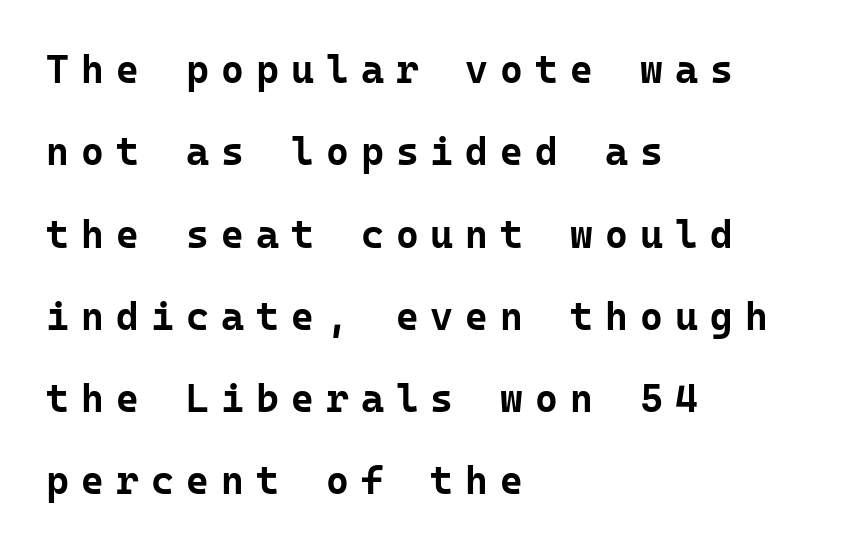
Q: Is the text bold? A: Yes.
Q: Is the text italic (slanted)? A: No, it is upright.
Q: Is the typeface a serif or a sans-serif typeface? A: Sans-serif.
Q: Is the text underlined? A: No.
Q: How is the paragraph aligned? A: Left-aligned.
Q: Is the spacing between letters normal or unusually wide? A: Unusually wide.
Q: Is the spacing between lines tight, normal or loose? A: Loose.
Q: Width (condensed, normal, or wide)? A: Normal.
Q: Stroke contrast? A: Low.
Q: x-height? A: Medium.
Q: Monospaced? A: Yes.
